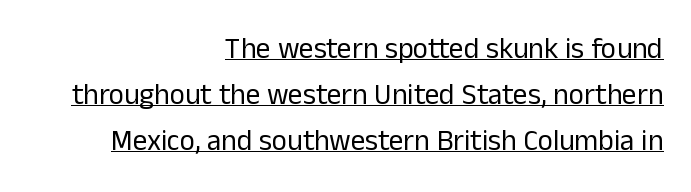
The image shows 29 px regular-weight sans-serif type, upright; set right-aligned, normal line spacing (1.59x), normal letter spacing, underlined; low stroke contrast and a medium x-height.
